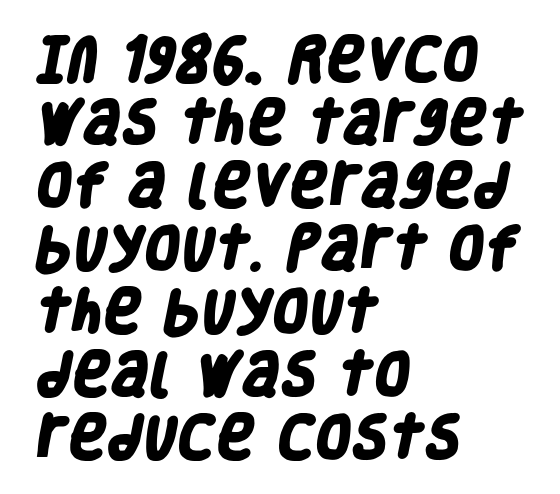
{"serif": "no", "bold": "yes", "weight": "heavy", "width": "condensed", "stroke_contrast": "low", "x_height": "large", "monospaced": "no", "underline": "no", "align": "left", "line_spacing": "normal", "line_spacing_ratio": 1.34, "letter_spacing": "normal", "letter_spacing_em": 0.0, "glyph_px": 47}
